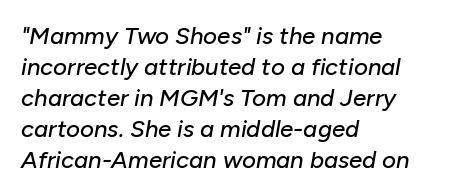
The image shows 24 px text type, italic (leaning right); set left-aligned, normal line spacing (1.29x), normal letter spacing, not underlined.
